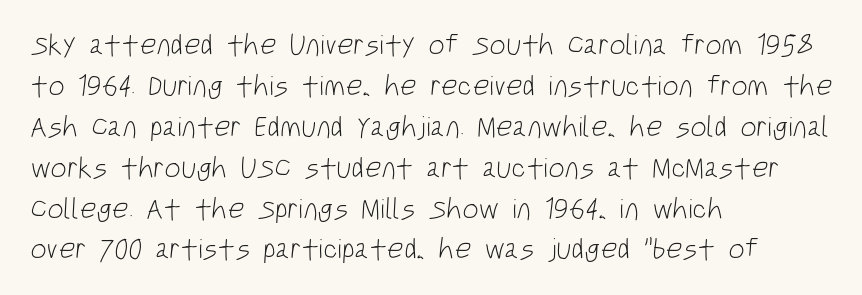
Q: Is the text bold? A: No.
Q: Is the typeface a serif or a sans-serif typeface? A: Sans-serif.
Q: Is the text underlined? A: No.
Q: How is the paragraph aligned? A: Left-aligned.
Q: Is the spacing between letters normal or unusually wide? A: Normal.
Q: Is the spacing between lines tight, normal or loose? A: Normal.
Q: Width (condensed, normal, or wide)? A: Condensed.
Q: Stroke contrast? A: Low.
Q: x-height? A: Large.
Q: Monospaced? A: No.
